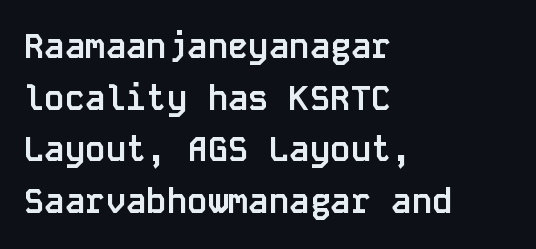
{"serif": "no", "italic": "no", "bold": "yes", "weight": "semibold", "width": "normal", "stroke_contrast": "low", "x_height": "large", "monospaced": "yes", "underline": "no", "align": "left", "line_spacing": "normal", "line_spacing_ratio": 1.52, "letter_spacing": "normal", "letter_spacing_em": 0.0, "glyph_px": 34}
